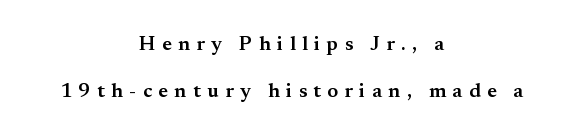
{"italic": "no", "bold": "semi", "underline": "no", "align": "center", "line_spacing": "loose", "line_spacing_ratio": 2.37, "letter_spacing": "wide", "letter_spacing_em": 0.32, "glyph_px": 20}
